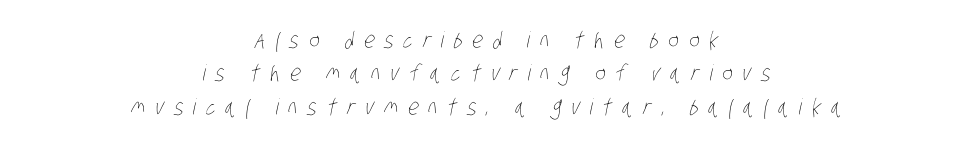
{"bold": "no", "underline": "no", "align": "center", "line_spacing": "normal", "line_spacing_ratio": 1.52, "letter_spacing": "wide", "letter_spacing_em": 0.45, "glyph_px": 22}
